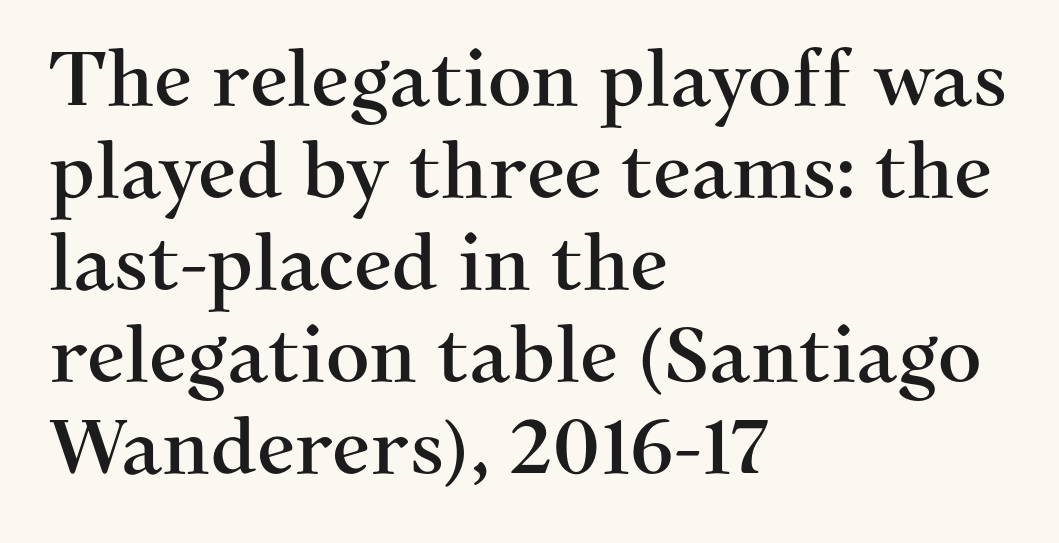
Q: Is the text italic (slanted)? A: No, it is upright.
Q: Is the typeface a serif or a sans-serif typeface? A: Serif.
Q: Is the text underlined? A: No.
Q: How is the paragraph aligned? A: Left-aligned.
Q: Is the spacing between letters normal or unusually wide? A: Normal.
Q: Width (condensed, normal, or wide)? A: Normal.
Q: Stroke contrast? A: Medium.
Q: x-height? A: Medium.
Q: Monospaced? A: No.
